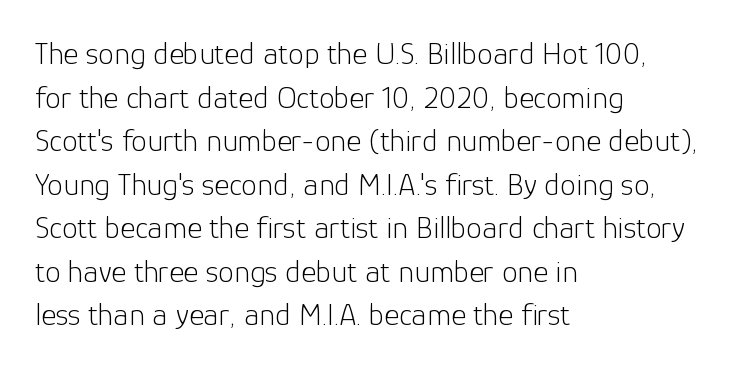
Looks like regular typesetting: each glyph gets only the width it needs. The lines in this sample share a left origin and differ only in where they stop. Is there much room between lines? A standard amount, neither cramped nor airy. Descender tails drop into unmarked territory. Nothing heavy about these letters — not bold at all.
